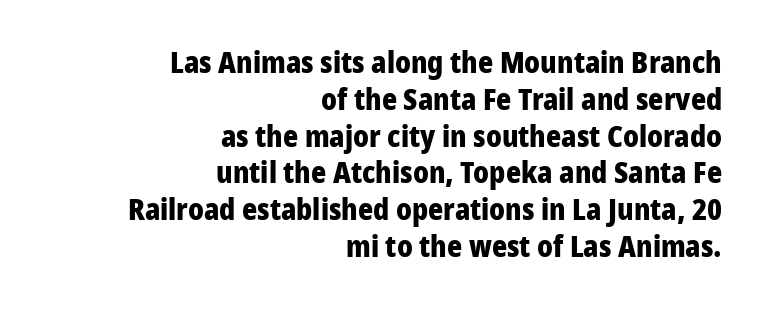
Q: Is the text bold? A: Yes.
Q: Is the text italic (slanted)? A: No, it is upright.
Q: Is the typeface a serif or a sans-serif typeface? A: Sans-serif.
Q: Is the text underlined? A: No.
Q: How is the paragraph aligned? A: Right-aligned.
Q: Is the spacing between letters normal or unusually wide? A: Normal.
Q: Is the spacing between lines tight, normal or loose? A: Normal.
Q: Width (condensed, normal, or wide)? A: Condensed.
Q: Stroke contrast? A: Low.
Q: x-height? A: Large.
Q: Monospaced? A: No.
